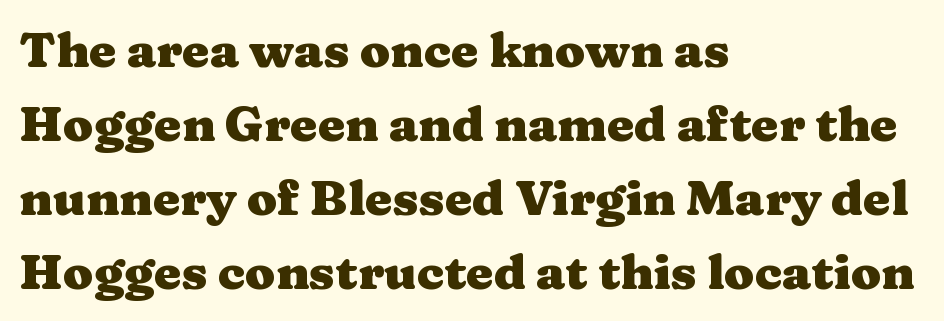
Think of a printed novel: that variable character pitch is what you see here. What's the leading like? Ordinary, nothing unusual. Inter-character spacing is left at the font's built-in metrics. Look at the bottom of the vertical strokes: they flare into serifs here. Caption: multi-line text, flush left, ragged right. No italicization has been applied; the sample stays upright.
